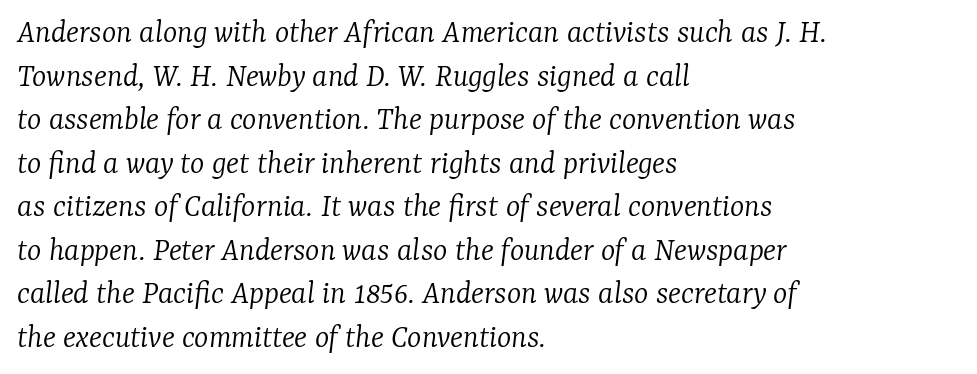
The image shows 34 px light serif type, italic (leaning right); set left-aligned, normal line spacing (1.28x), normal letter spacing, not underlined; low stroke contrast and a medium x-height.
